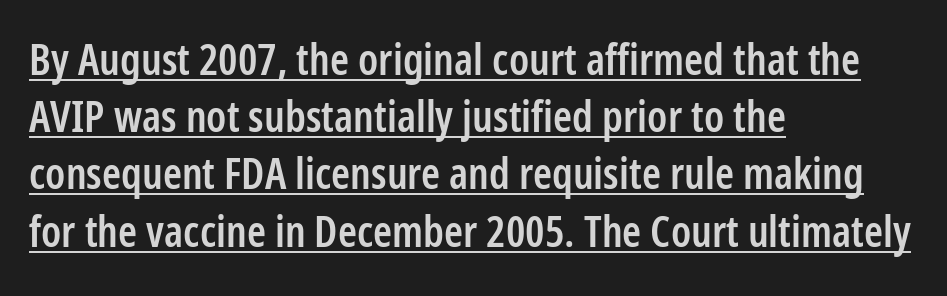
These characters rest on top of a visible drawn line. Here the designer chose a conventional face with non-uniform glyph widths. Stroke thickness is moderately raised; the sample reads as semibold. In CSS terms this would be text-align: left. Is this a sans? Yes — the strokes have no serifs.
